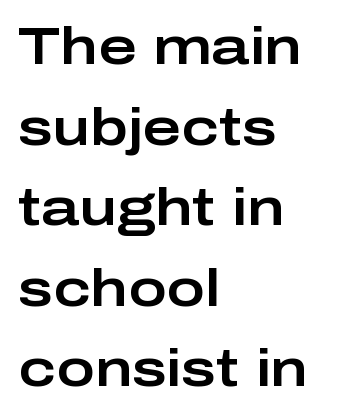
Reading down the column, the eye jumps a familiar distance to each next line. No extra tracking has been applied to these lines. Regarding serifs, this sample does without them. Alignment: flush left. The letters advance in unequal steps, a hallmark of proportional type. Nobody drew a line under any word here.
